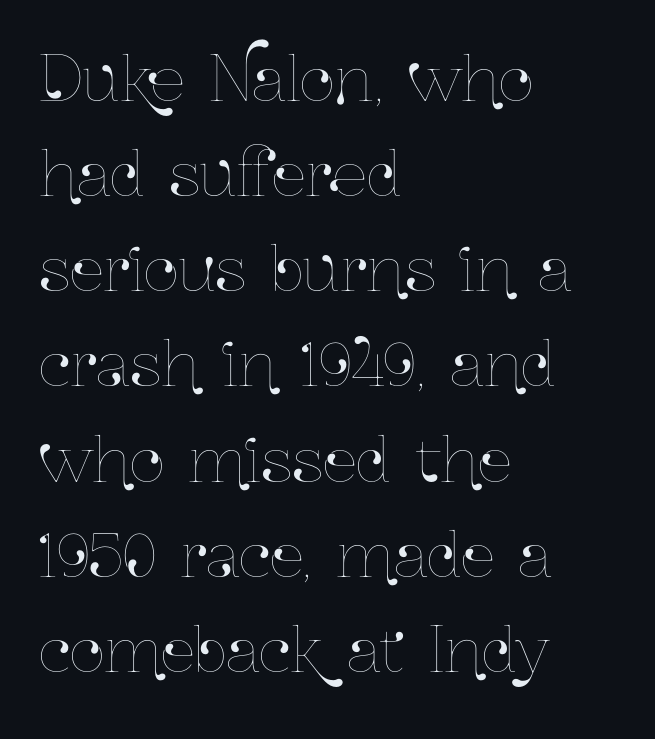
The image shows 61 px condensed type, upright; set left-aligned, normal line spacing (1.56x), normal letter spacing, not underlined; low stroke contrast and a medium x-height.
